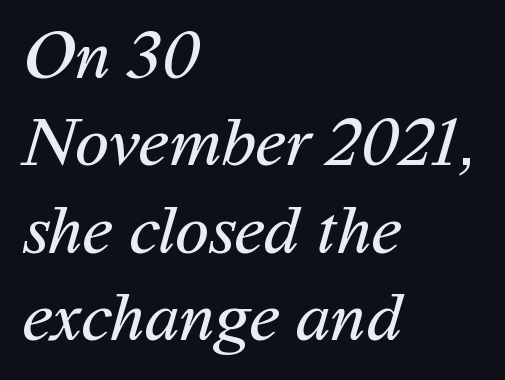
The image shows 70 px regular-weight sans-serif type; set left-aligned, normal line spacing (1.25x), normal letter spacing, not underlined; medium stroke contrast and a medium x-height.
